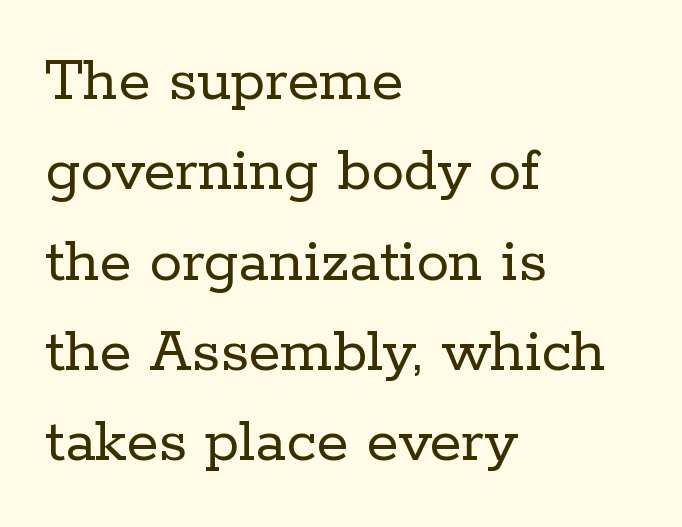
{"serif": "yes", "italic": "no", "bold": "no", "weight": "regular", "width": "normal", "stroke_contrast": "low", "x_height": "medium", "monospaced": "no", "underline": "no", "align": "left", "line_spacing": "normal", "line_spacing_ratio": 1.39, "letter_spacing": "normal", "letter_spacing_em": 0.0, "glyph_px": 65}
